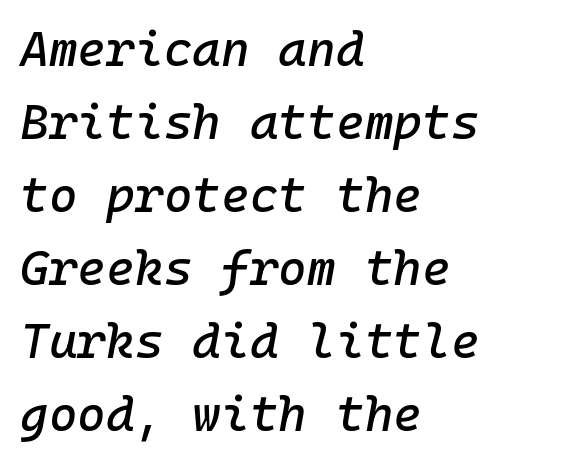
Q: Is the text italic (slanted)? A: Yes, it leans right by about 10 degrees.
Q: Is the text underlined? A: No.
Q: How is the paragraph aligned? A: Left-aligned.
Q: Is the spacing between letters normal or unusually wide? A: Normal.
Q: Is the spacing between lines tight, normal or loose? A: Normal.
Q: Width (condensed, normal, or wide)? A: Normal.
Q: Stroke contrast? A: Low.
Q: x-height? A: Medium.
